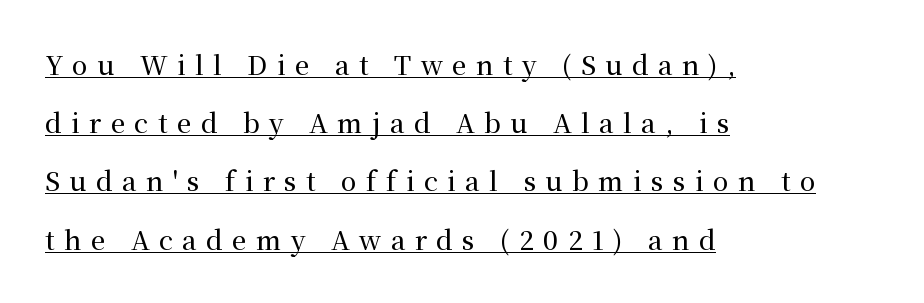
The image shows 26 px text type, upright; set left-aligned, loose line spacing (2.24x), unusually wide letter spacing (+0.36 em), underlined.
